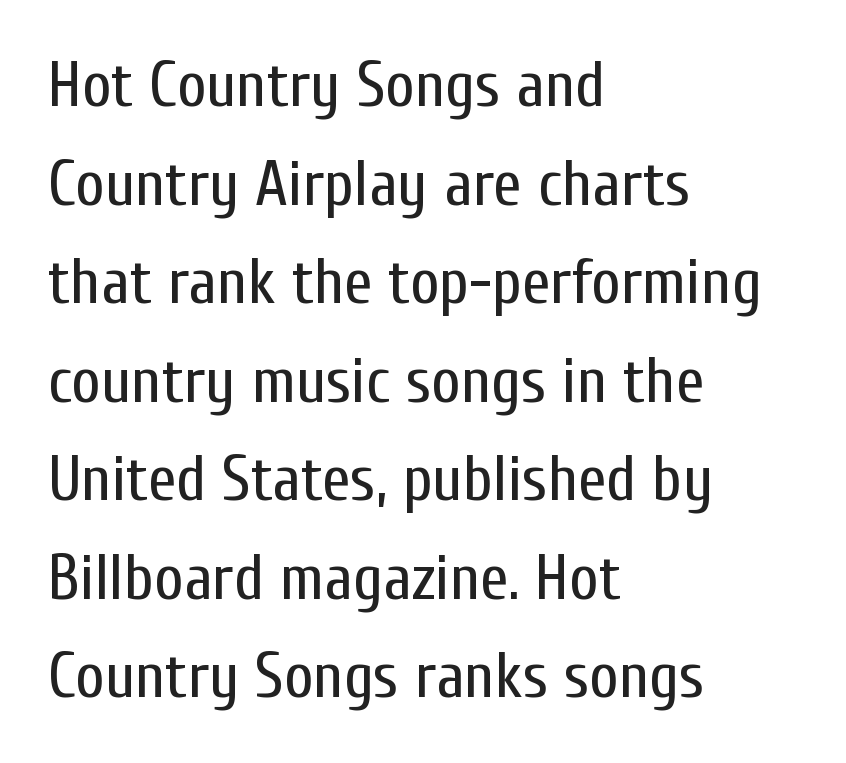
Q: Is the text bold? A: No.
Q: Is the text italic (slanted)? A: No, it is upright.
Q: Is the typeface a serif or a sans-serif typeface? A: Sans-serif.
Q: Is the text underlined? A: No.
Q: How is the paragraph aligned? A: Left-aligned.
Q: Is the spacing between letters normal or unusually wide? A: Normal.
Q: Is the spacing between lines tight, normal or loose? A: Normal.
Q: Width (condensed, normal, or wide)? A: Condensed.
Q: Stroke contrast? A: Low.
Q: x-height? A: Medium.
Q: Monospaced? A: No.
